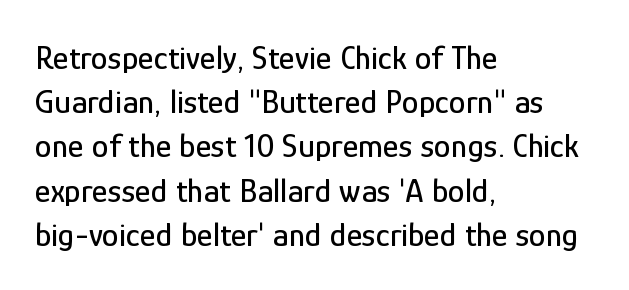
The image shows 34 px condensed sans-serif type, upright; set left-aligned, normal line spacing (1.3x), normal letter spacing, not underlined; low stroke contrast and a medium x-height.
